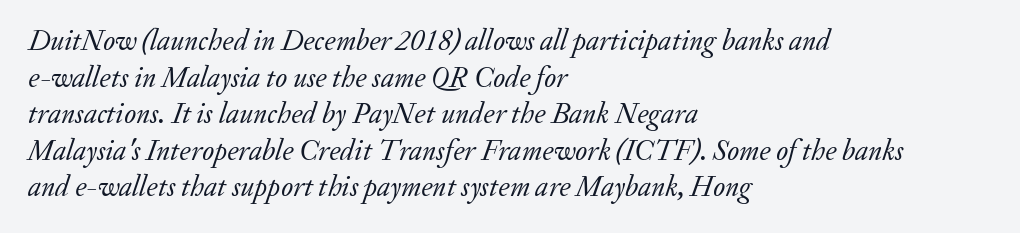
{"serif": "yes", "italic": "yes", "lean": "right", "slant_degrees": 20, "bold": "no", "weight": "regular", "width": "normal", "stroke_contrast": "low", "x_height": "small", "monospaced": "no", "underline": "no", "align": "left", "line_spacing": "normal", "line_spacing_ratio": 1.26, "letter_spacing": "normal", "letter_spacing_em": 0.0, "glyph_px": 29}
